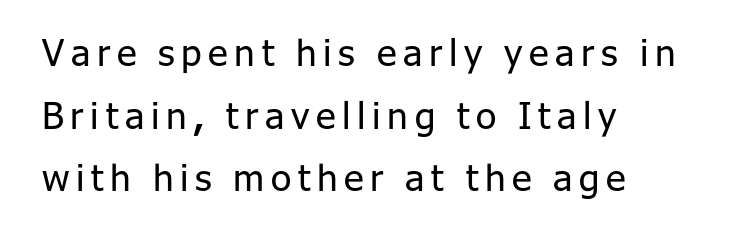
Q: Is the text bold? A: No.
Q: Is the text italic (slanted)? A: No, it is upright.
Q: Is the typeface a serif or a sans-serif typeface? A: Sans-serif.
Q: Is the text underlined? A: No.
Q: How is the paragraph aligned? A: Left-aligned.
Q: Is the spacing between lines tight, normal or loose? A: Normal.
Q: Width (condensed, normal, or wide)? A: Normal.
Q: Stroke contrast? A: Low.
Q: x-height? A: Medium.
Q: Monospaced? A: No.
